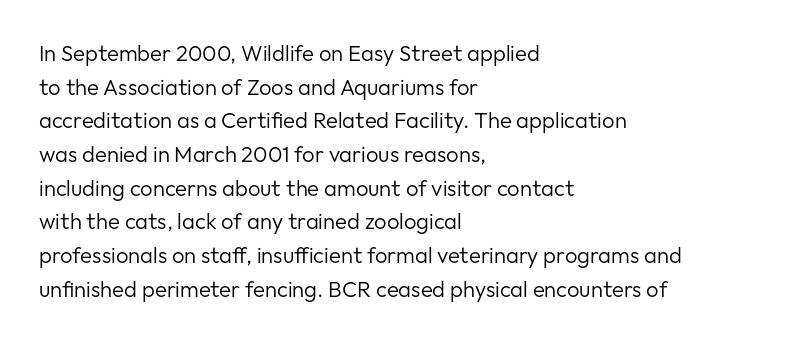
{"italic": "no", "bold": "no", "underline": "no", "align": "left", "line_spacing": "normal", "line_spacing_ratio": 1.53, "letter_spacing": "normal", "letter_spacing_em": 0.0, "glyph_px": 22}
